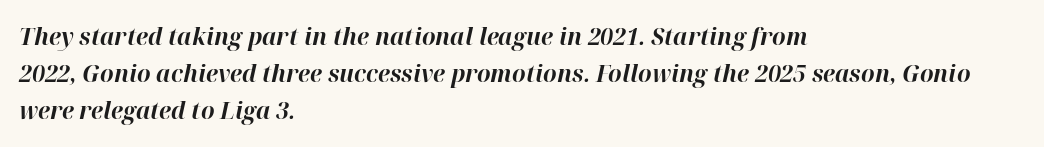
Q: Is the text bold? A: Yes.
Q: Is the text italic (slanted)? A: Yes, it leans right by about 12 degrees.
Q: Is the text underlined? A: No.
Q: How is the paragraph aligned? A: Left-aligned.
Q: Is the spacing between letters normal or unusually wide? A: Normal.
Q: Is the spacing between lines tight, normal or loose? A: Normal.
